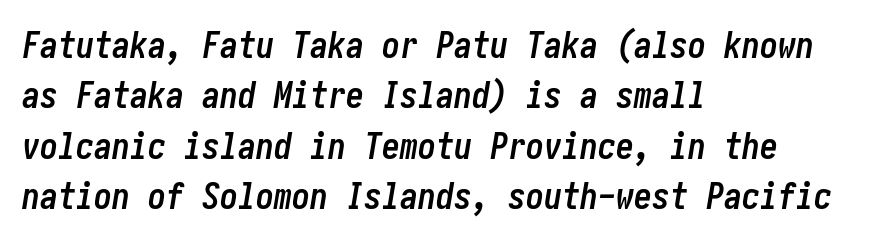
Q: Is the text bold? A: Yes.
Q: Is the text italic (slanted)? A: Yes, it leans right by about 10 degrees.
Q: Is the text underlined? A: No.
Q: How is the paragraph aligned? A: Left-aligned.
Q: Is the spacing between letters normal or unusually wide? A: Normal.
Q: Is the spacing between lines tight, normal or loose? A: Normal.
Q: Width (condensed, normal, or wide)? A: Condensed.
Q: Stroke contrast? A: Low.
Q: x-height? A: Medium.
